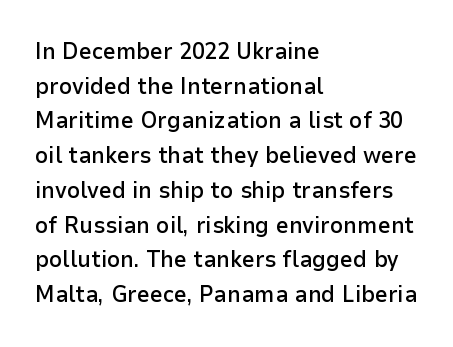
Students, observe: this is what conventionally led text looks like. Any mark beneath the type? The region is blank. On the weight axis this lands at semibold, roughly 600. These lines stack with their left ends in a neat column.
